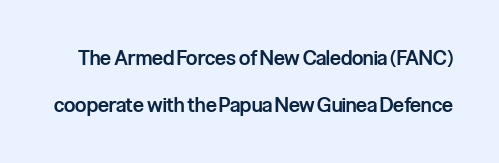
Q: Is the text bold? A: Semi-bold.
Q: Is the text italic (slanted)? A: No, it is upright.
Q: Is the text underlined? A: No.
Q: Is the spacing between letters normal or unusually wide? A: Normal.
Q: Is the spacing between lines tight, normal or loose? A: Loose.
